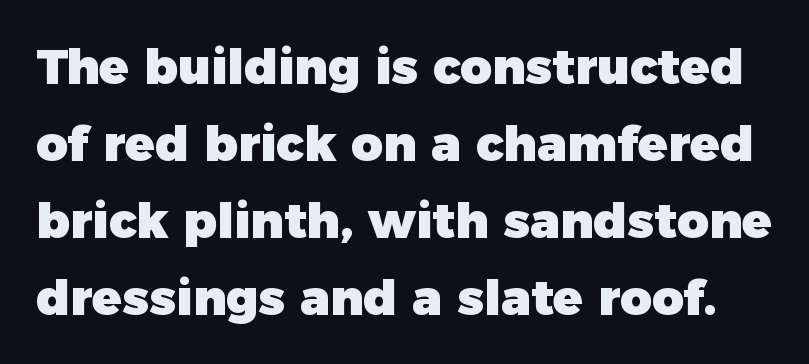
{"serif": "no", "italic": "no", "bold": "yes", "weight": "heavy", "width": "normal", "stroke_contrast": "low", "x_height": "medium", "monospaced": "no", "underline": "no", "line_spacing": "normal", "line_spacing_ratio": 1.57, "letter_spacing": "normal", "letter_spacing_em": 0.0, "glyph_px": 49}
